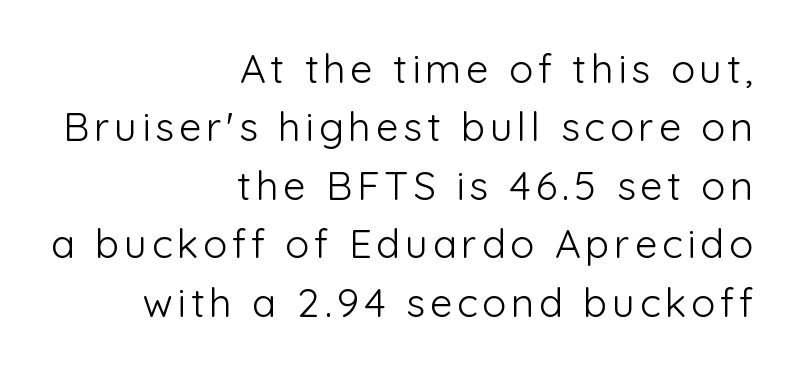
Q: Is the text bold? A: No.
Q: Is the text italic (slanted)? A: No, it is upright.
Q: Is the typeface a serif or a sans-serif typeface? A: Sans-serif.
Q: Is the text underlined? A: No.
Q: How is the paragraph aligned? A: Right-aligned.
Q: Is the spacing between lines tight, normal or loose? A: Normal.
Q: Width (condensed, normal, or wide)? A: Normal.
Q: Stroke contrast? A: Low.
Q: x-height? A: Medium.
Q: Monospaced? A: No.
